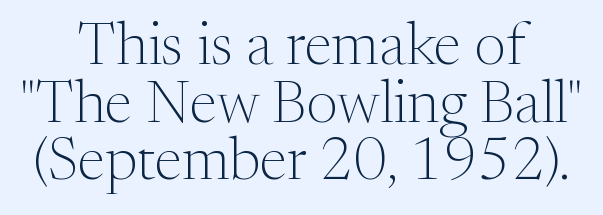
{"serif": "yes", "italic": "no", "bold": "no", "weight": "light", "width": "normal", "stroke_contrast": "medium", "x_height": "medium", "monospaced": "no", "underline": "no", "align": "center", "line_spacing": "tight", "line_spacing_ratio": 0.96, "letter_spacing": "normal", "letter_spacing_em": 0.0, "glyph_px": 60}
